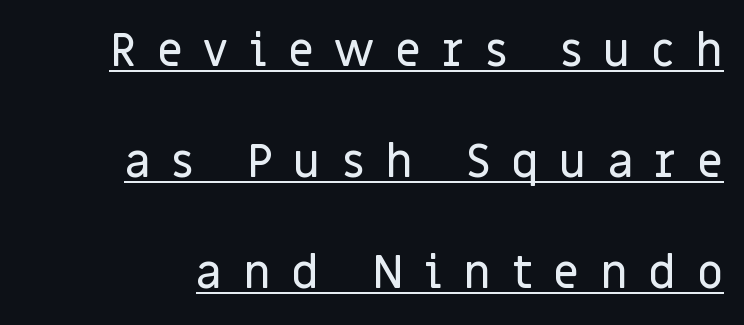
Q: Is the text italic (slanted)? A: No, it is upright.
Q: Is the typeface a serif or a sans-serif typeface? A: Sans-serif.
Q: Is the text underlined? A: Yes.
Q: Is the spacing between letters normal or unusually wide? A: Unusually wide.
Q: Is the spacing between lines tight, normal or loose? A: Loose.
Q: Width (condensed, normal, or wide)? A: Normal.
Q: Stroke contrast? A: Low.
Q: x-height? A: Large.
Q: Monospaced? A: No.
